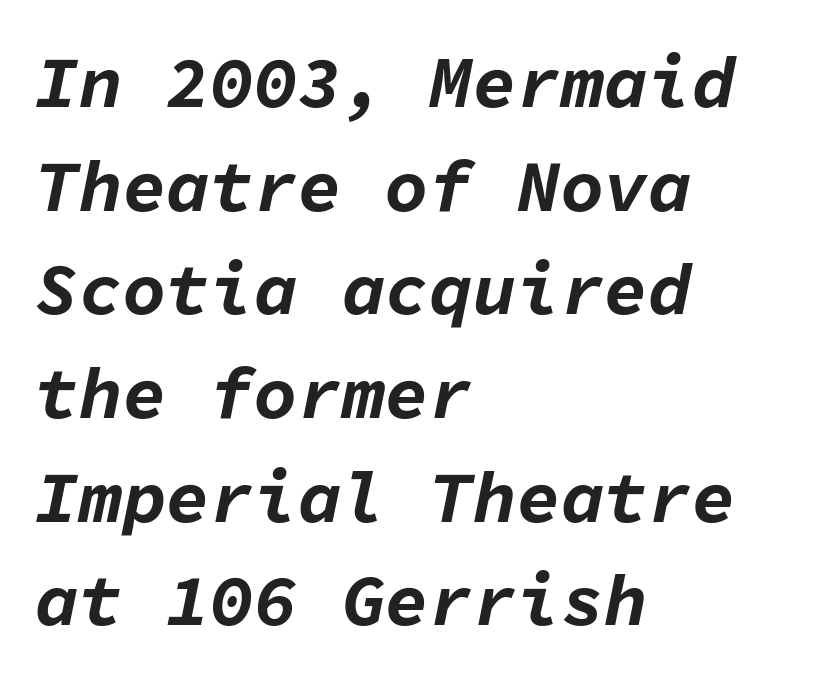
Q: Is the text bold? A: Yes.
Q: Is the text italic (slanted)? A: Yes, it leans right by about 11 degrees.
Q: Is the text underlined? A: No.
Q: How is the paragraph aligned? A: Left-aligned.
Q: Is the spacing between letters normal or unusually wide? A: Normal.
Q: Is the spacing between lines tight, normal or loose? A: Normal.
Q: Width (condensed, normal, or wide)? A: Normal.
Q: Stroke contrast? A: Low.
Q: x-height? A: Medium.
Q: Monospaced? A: Yes.
